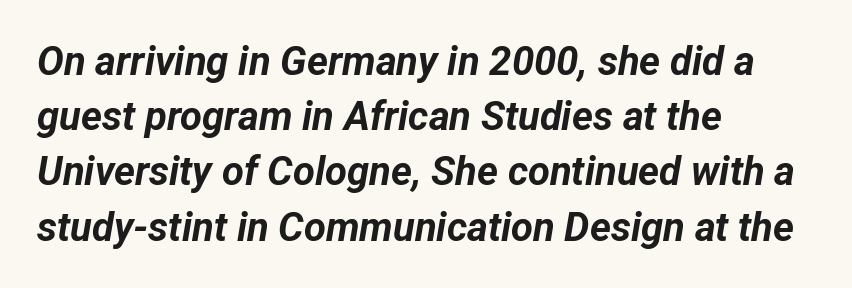
The image shows 40 px bold type, italic (leaning right); set left-aligned, normal line spacing (1.38x), normal letter spacing, not underlined; low stroke contrast and a medium x-height.
